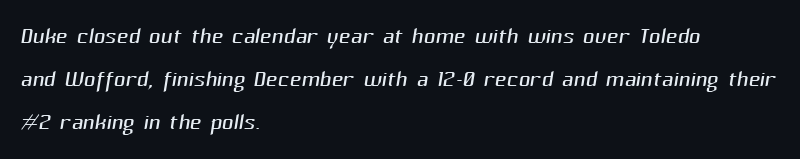
The image shows 32 px light sans-serif type; set left-aligned, normal line spacing (1.34x), normal letter spacing, not underlined; medium stroke contrast and a medium x-height.
